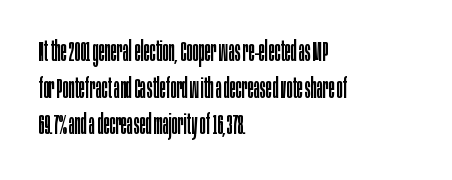
Q: Is the text bold? A: No.
Q: Is the text italic (slanted)? A: No, it is upright.
Q: Is the typeface a serif or a sans-serif typeface? A: Sans-serif.
Q: Is the text underlined? A: No.
Q: How is the paragraph aligned? A: Left-aligned.
Q: Is the spacing between letters normal or unusually wide? A: Normal.
Q: Is the spacing between lines tight, normal or loose? A: Normal.
Q: Width (condensed, normal, or wide)? A: Condensed.
Q: Stroke contrast? A: Low.
Q: x-height? A: Large.
Q: Monospaced? A: No.
